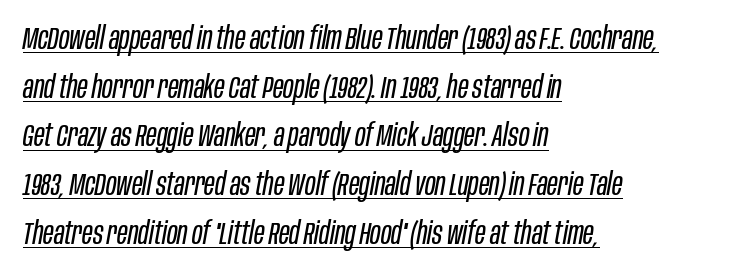
The image shows 32 px regular-weight, condensed type, italic (leaning right); set left-aligned, normal line spacing (1.52x), normal letter spacing, underlined; low stroke contrast and a large x-height.
